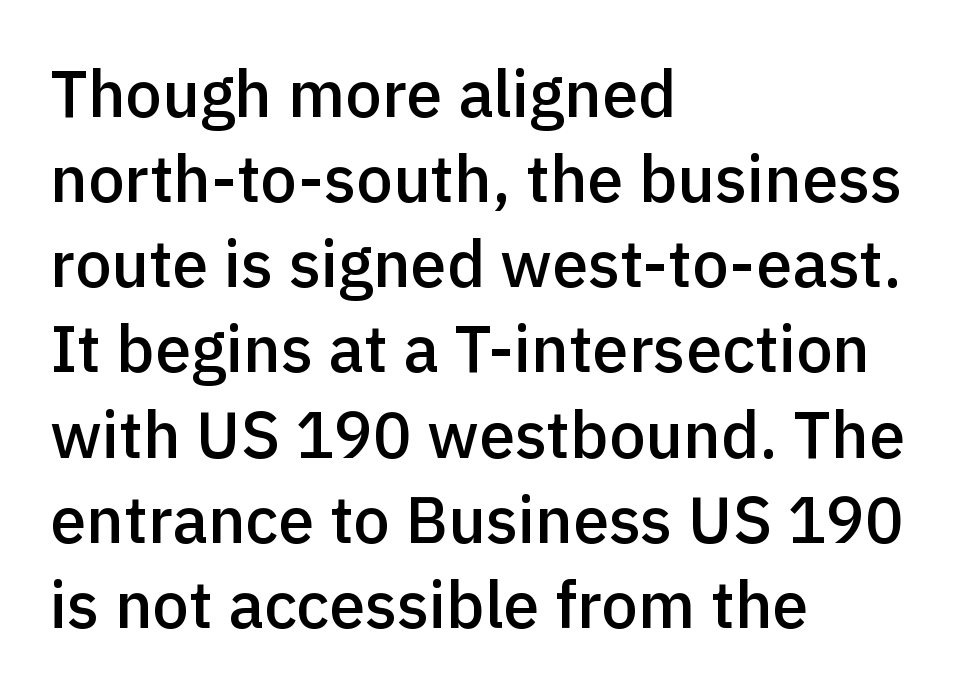
Q: Is the text bold? A: Semi-bold.
Q: Is the text italic (slanted)? A: No, it is upright.
Q: Is the typeface a serif or a sans-serif typeface? A: Sans-serif.
Q: Is the text underlined? A: No.
Q: How is the paragraph aligned? A: Left-aligned.
Q: Is the spacing between letters normal or unusually wide? A: Normal.
Q: Is the spacing between lines tight, normal or loose? A: Normal.
Q: Width (condensed, normal, or wide)? A: Normal.
Q: x-height? A: Medium.
Q: Monospaced? A: No.
